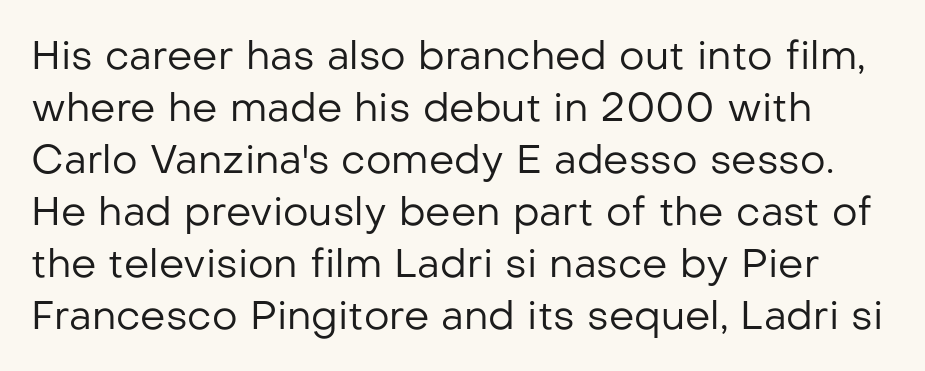
Q: Is the text bold? A: No.
Q: Is the text italic (slanted)? A: No, it is upright.
Q: Is the typeface a serif or a sans-serif typeface? A: Sans-serif.
Q: Is the text underlined? A: No.
Q: Is the spacing between letters normal or unusually wide? A: Normal.
Q: Is the spacing between lines tight, normal or loose? A: Normal.
Q: Width (condensed, normal, or wide)? A: Normal.
Q: Stroke contrast? A: Low.
Q: x-height? A: Medium.
Q: Monospaced? A: No.
